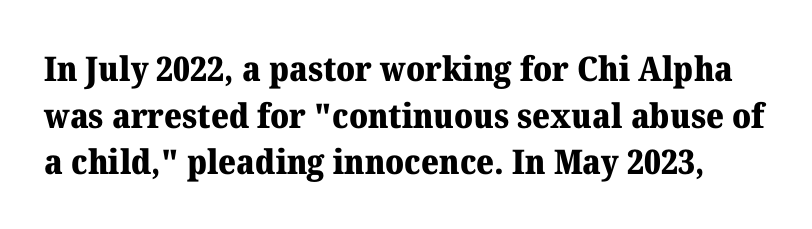
Interline gaps are of average width in this sample. Descender tails drop into unmarked territory. Spacing verdict: proportional, widths tailored to each character. This is roman type, the default non-slanted kind. Compared with typical body copy, the letter spacing here is the same. Each letter's strokes conclude with small projecting serifs.
